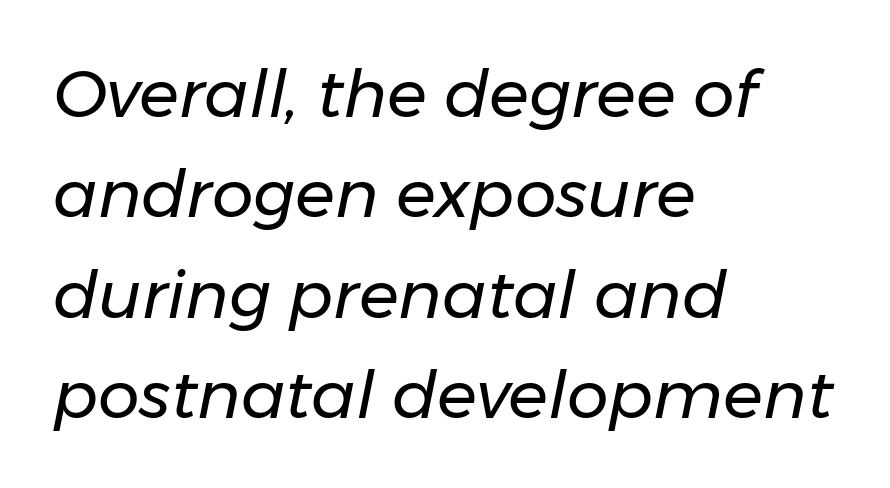
Q: Is the text bold? A: No.
Q: Is the text italic (slanted)? A: Yes, it leans right by about 11 degrees.
Q: Is the text underlined? A: No.
Q: How is the paragraph aligned? A: Left-aligned.
Q: Is the spacing between letters normal or unusually wide? A: Normal.
Q: Is the spacing between lines tight, normal or loose? A: Normal.
Q: Width (condensed, normal, or wide)? A: Normal.
Q: Stroke contrast? A: Low.
Q: x-height? A: Medium.
Q: Monospaced? A: No.
